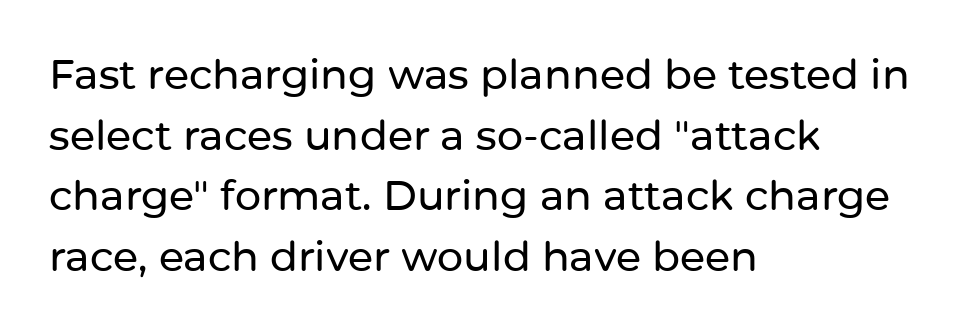
The image shows 41 px sans-serif type, upright; set left-aligned, normal line spacing (1.48x), normal letter spacing, not underlined; low stroke contrast and a medium x-height.
